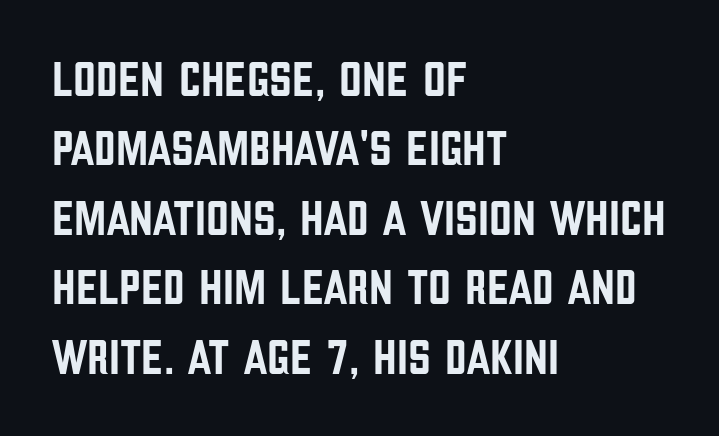
This rendering employs a face without finishing strokes, i.e., a sans-serif. When letters stand straight like this, we call the style roman or upright. You could not count columns in this text — the font is proportionally spaced. Is the letter spacing exaggerated? No — it looks like the ordinary default.
